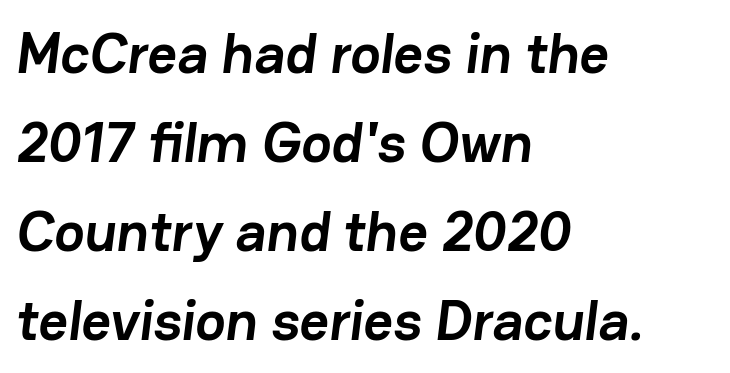
Students, note that the glyphs here touch the page at normal intervals. This sample has the flowing, uneven cadence of proportional lettering. Only glyphs here, with clear space below each row. The letters are bold, with thick, heavy strokes. To sum up the face: it is a sans, with no serifs. Does the leading feel generous? No, just average.
